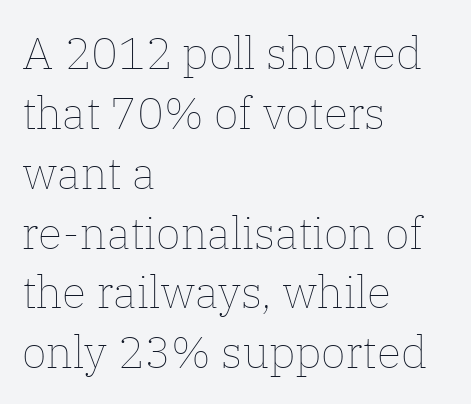
Q: Is the text bold? A: No.
Q: Is the text italic (slanted)? A: No, it is upright.
Q: Is the text underlined? A: No.
Q: How is the paragraph aligned? A: Left-aligned.
Q: Is the spacing between letters normal or unusually wide? A: Normal.
Q: Is the spacing between lines tight, normal or loose? A: Normal.
Q: Width (condensed, normal, or wide)? A: Normal.
Q: Stroke contrast? A: Low.
Q: x-height? A: Medium.
Q: Monospaced? A: No.
